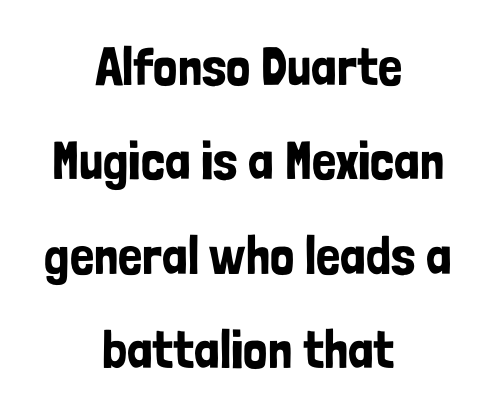
The image shows 54 px condensed sans-serif type, upright; set centered, line spacing 1.75x, normal letter spacing, not underlined; low stroke contrast and a medium x-height.
